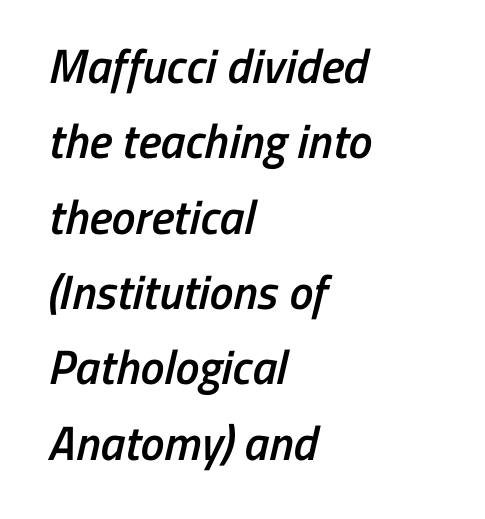
Nobody drew a line under any word here. Line starts are locked; line ends wander. The glyphs in this specimen are sans serif. Leading matches the norm, producing a regular column.
